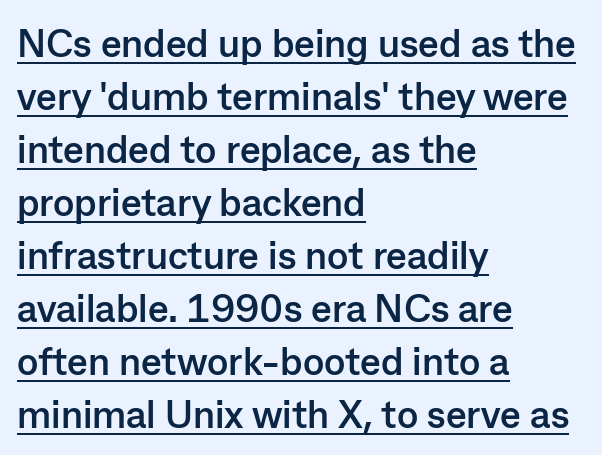
{"serif": "no", "italic": "no", "bold": "yes", "weight": "semibold", "width": "normal", "stroke_contrast": "low", "x_height": "medium", "monospaced": "no", "underline": "yes", "align": "left", "line_spacing": "normal", "line_spacing_ratio": 1.36, "letter_spacing": "normal", "letter_spacing_em": 0.0, "glyph_px": 39}
